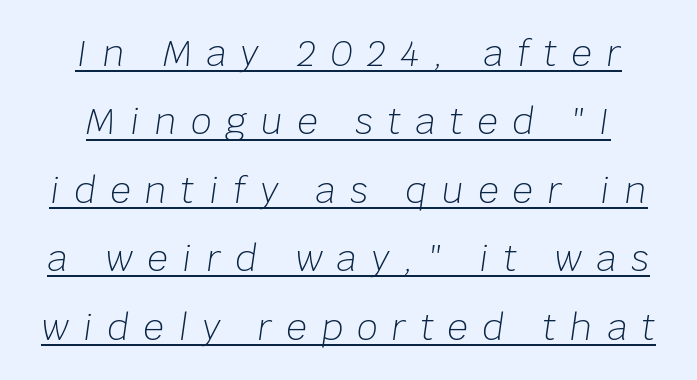
Q: Is the text bold? A: No.
Q: Is the text italic (slanted)? A: Yes, it leans right by about 8 degrees.
Q: Is the text underlined? A: Yes.
Q: Is the spacing between letters normal or unusually wide? A: Unusually wide.
Q: Is the spacing between lines tight, normal or loose? A: Loose.
Q: Width (condensed, normal, or wide)? A: Normal.
Q: Stroke contrast? A: Low.
Q: x-height? A: Large.
Q: Monospaced? A: No.
